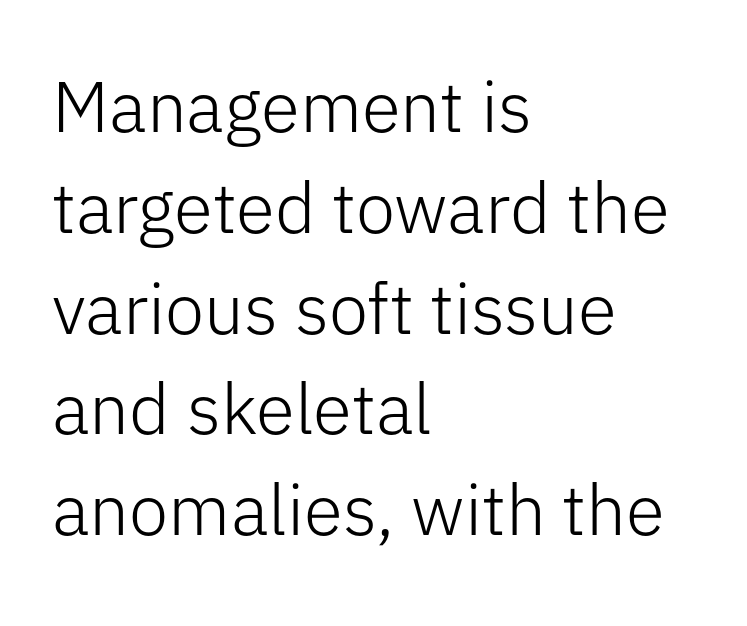
Think standard paragraph weight, or any step lighter than that. This sample keeps an unexceptional amount of space between lines. Letter spacing: default. These lines are rendered in a variable-pitch font.
